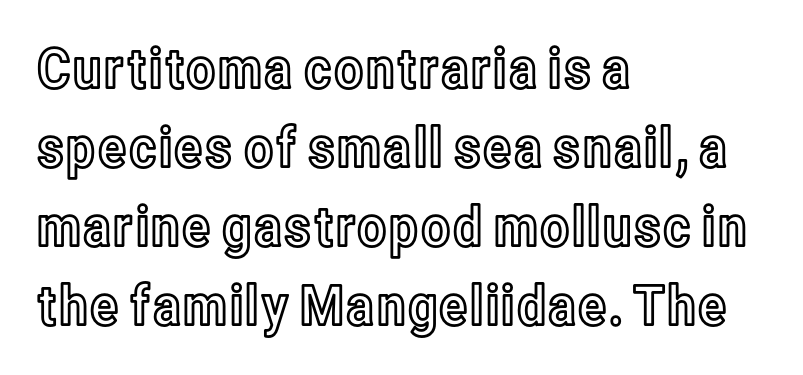
The image shows 56 px condensed type, upright; set left-aligned, normal line spacing (1.41x), normal letter spacing, not underlined; a medium x-height.
